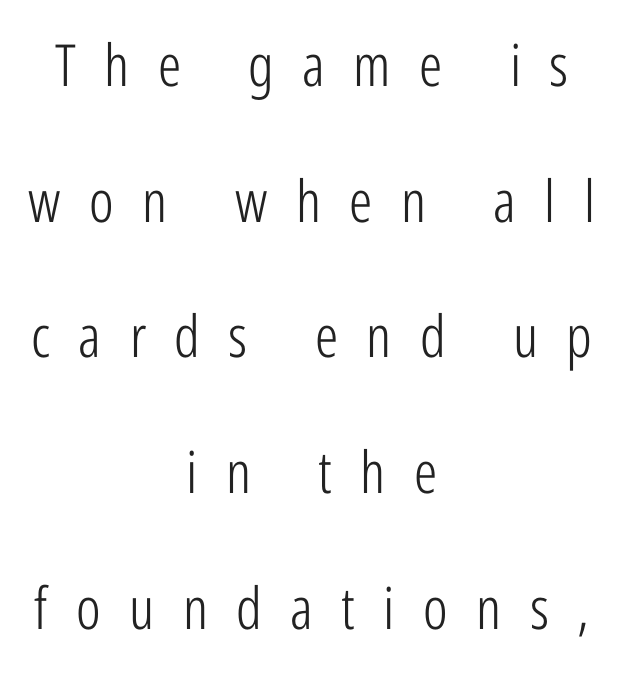
The image shows 58 px light, condensed sans-serif type, upright; set centered, loose line spacing (2.34x), unusually wide letter spacing (+0.49 em), not underlined; low stroke contrast and a medium x-height.
